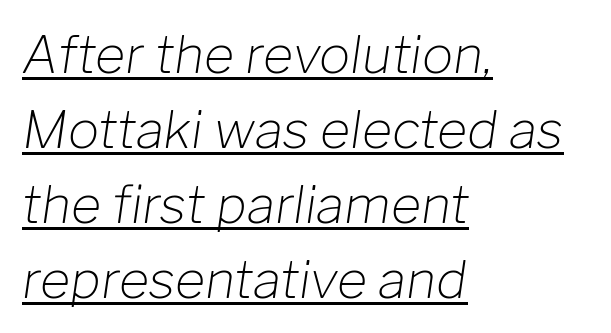
Here the designer chose a conventional face with non-uniform glyph widths. Default kerning and tracking; the words read as compact shapes. Honestly, the underline is the first thing you notice here. The lines sit at an ordinary, default distance from one another.
